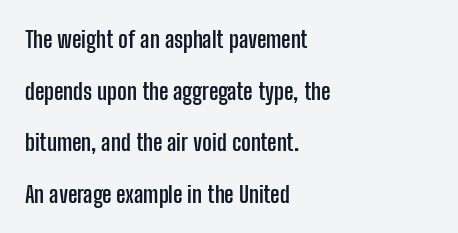
How heavy is the stroke? Heavy — this is a bold. Every stem runs plumb, perpendicular to the baseline. Caption: multi-line text, flush left, ragged right. This sample uses plain, unmodified letter spacing. Compared with typical paragraphs, the rows here are farther apart.
